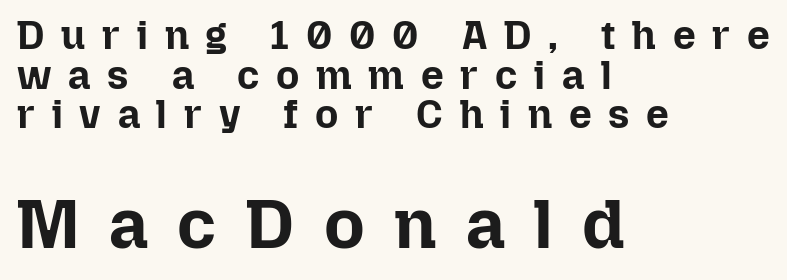
Q: Is the text bold? A: Yes.
Q: Is the text italic (slanted)? A: No, it is upright.
Q: Is the text underlined? A: No.
Q: How is the paragraph aligned? A: Left-aligned.
Q: Is the spacing between letters normal or unusually wide? A: Unusually wide.
Q: Is the spacing between lines tight, normal or loose? A: Tight.
Q: Which block of text is set in a larger size, the first (top) or the second (bottom)? A: The second (bottom) one.
Q: Width (condensed, normal, or wide)? A: Normal.
Q: Stroke contrast? A: Low.
Q: x-height? A: Medium.
Q: Monospaced? A: No.
